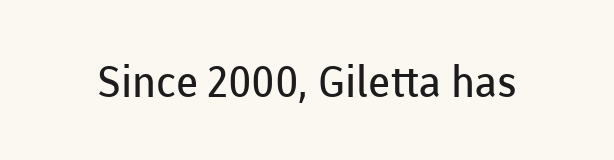
The image shows 43 px regular-weight sans-serif type, upright; set normal letter spacing, not underlined; low stroke contrast and a medium x-height.
